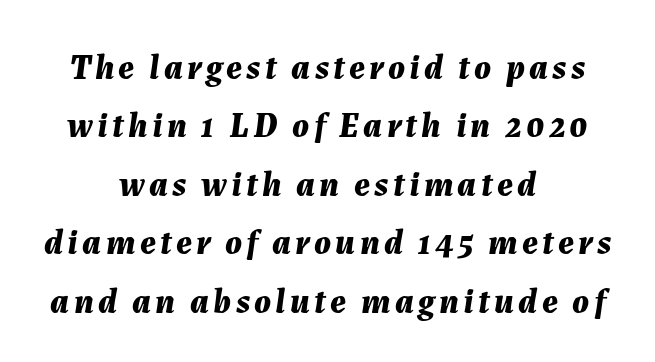
Q: Is the text bold? A: Yes.
Q: Is the text italic (slanted)? A: Yes, it leans right by about 7 degrees.
Q: Is the text underlined? A: No.
Q: How is the paragraph aligned? A: Centered.
Q: Is the spacing between lines tight, normal or loose? A: Normal.
Q: Width (condensed, normal, or wide)? A: Normal.
Q: Stroke contrast? A: Medium.
Q: x-height? A: Medium.
Q: Monospaced? A: No.
